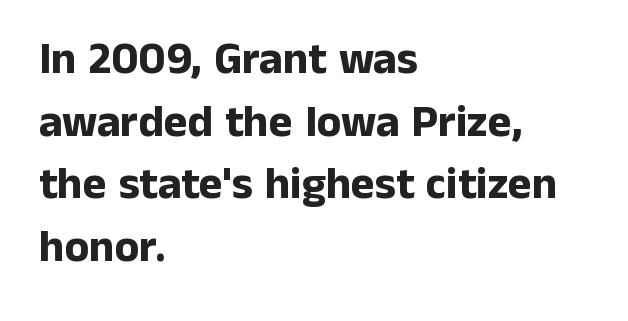
The image shows 45 px bold sans-serif type, upright; set left-aligned, normal line spacing (1.39x), normal letter spacing, not underlined; low stroke contrast and a medium x-height.
